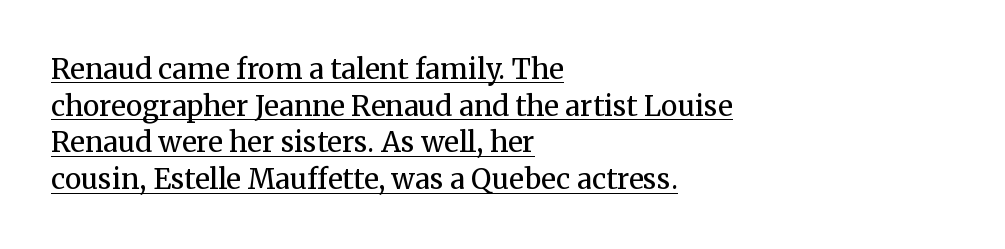
The gaps between neighbouring characters are ordinary and unremarkable. The paragraph shown leans on its left margin. Successive baselines arrive at the customary interval. Note the varied advance widths — an 'i' is clearly narrower than an 'm'. Stroke terminals: seriffed. The cut favours lightness, reaching ordinary text weight at its darkest.
